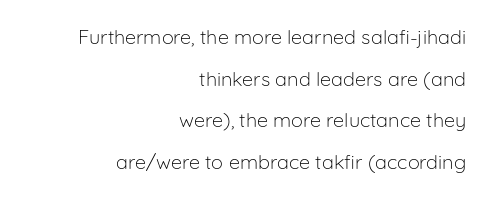
A clean baseline with only descenders dipping below it. Standard letterfit; no display-style spreading of the glyphs. Teacher's note: observe the even right margin — that is flush-right alignment. Style check: upright.
